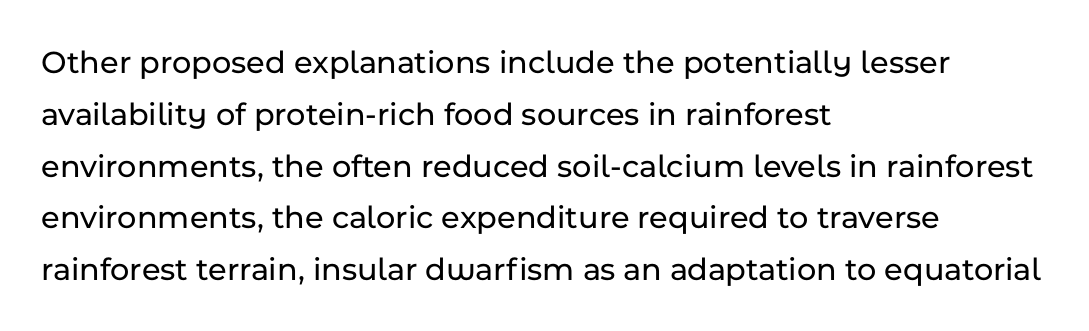
The image shows 33 px sans-serif type, upright; set left-aligned, normal line spacing (1.57x), normal letter spacing, not underlined; low stroke contrast and a medium x-height.
